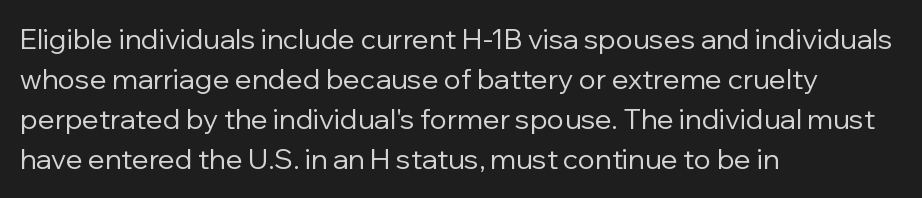
Typographically, this falls in the sans-serif category. Default kerning and tracking; the words read as compact shapes. Do the characters align in a grid? No, the font is proportional. Italic? Not at all — the glyphs are vertical. The cut favours lightness, reaching ordinary text weight at its darkest. Vertical spacing — default.
